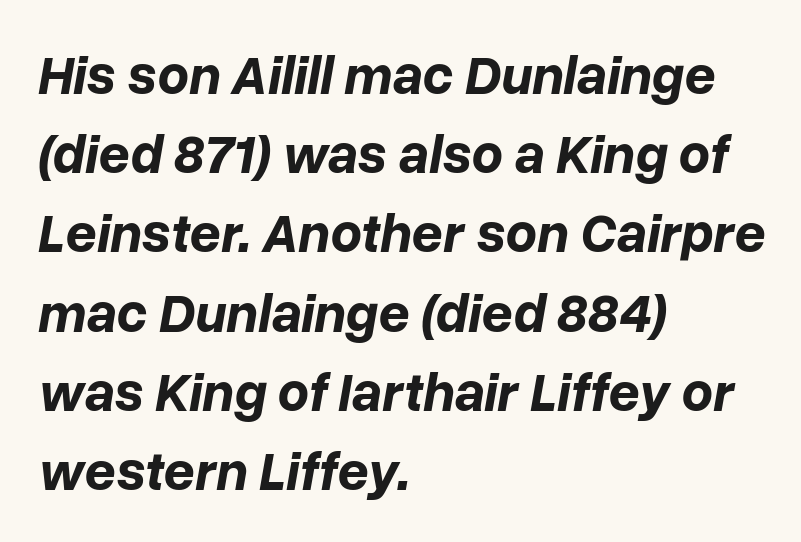
Q: Is the text bold? A: Yes.
Q: Is the text italic (slanted)? A: Yes, it leans right by about 10 degrees.
Q: Is the text underlined? A: No.
Q: How is the paragraph aligned? A: Left-aligned.
Q: Is the spacing between letters normal or unusually wide? A: Normal.
Q: Is the spacing between lines tight, normal or loose? A: Normal.
Q: Width (condensed, normal, or wide)? A: Normal.
Q: Stroke contrast? A: Low.
Q: x-height? A: Medium.
Q: Monospaced? A: No.
